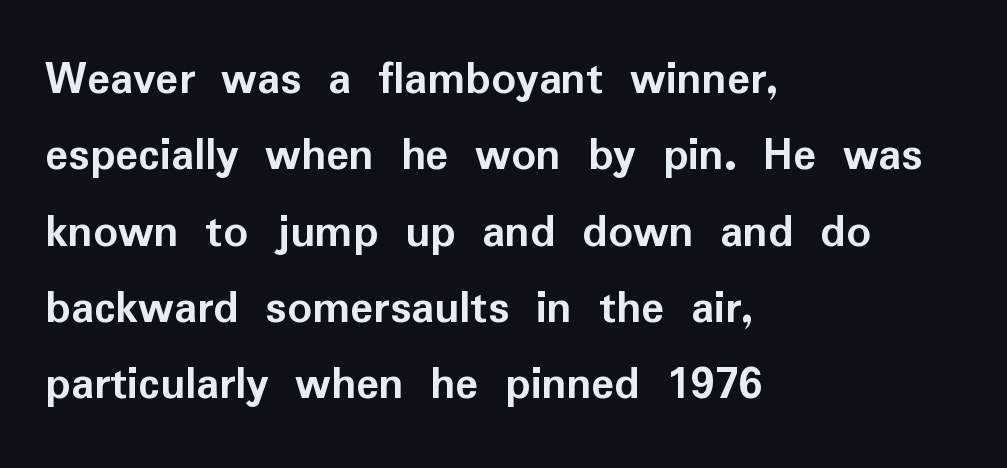
Do the letters lean? They stand straight. Nobody drew a line under any word here. Note: no serifs on the glyphs. Quick note: interline space is typical. The type is set solid horizontally, with unmodified tracking. The passage shown is typed in a proportional face where columns would drift.
